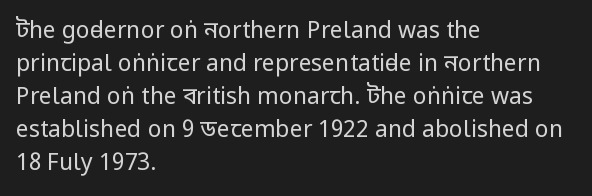
{"italic": "no", "bold": "no", "underline": "no", "align": "left", "line_spacing": "normal", "line_spacing_ratio": 1.43, "letter_spacing": "normal", "letter_spacing_em": 0.0, "glyph_px": 23}
